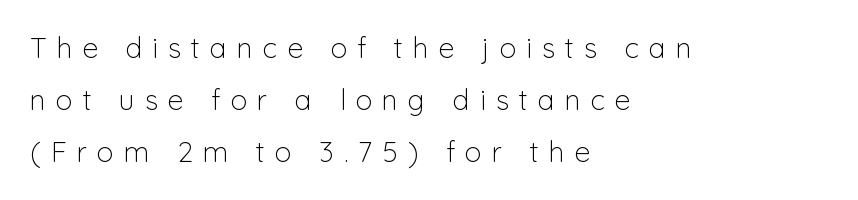
Anything drawn beneath the words? Only blank space. In terms of posture, this sample is upright. A student would call this left alignment; a typographer would say flush left, rag right. Check where the strokes stop: nothing finishes them off — pure sans. Is the stroke heavy? The answer is a plain regular-or-lighter. You could not count columns in this text — the font is proportionally spaced.
